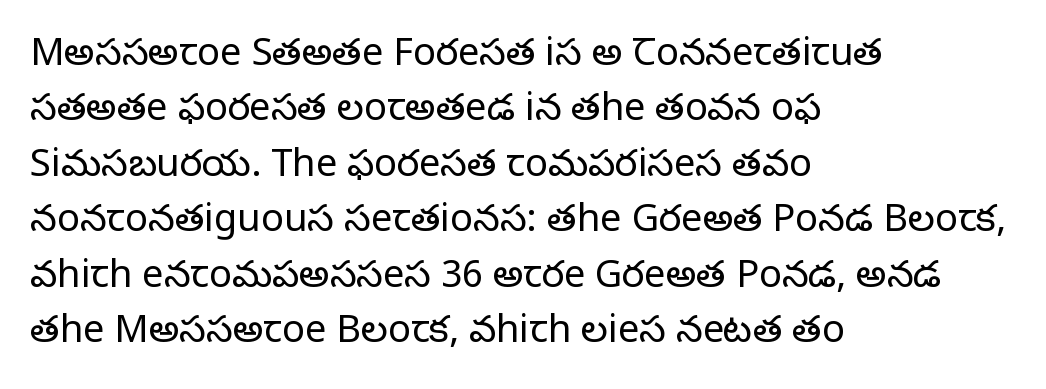
The image shows 38 px regular-weight serif type, upright; set left-aligned, normal line spacing (1.46x), normal letter spacing, not underlined; low stroke contrast and a large x-height.
